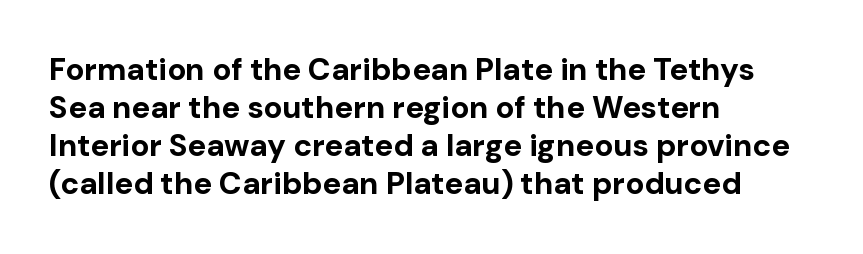
Q: Is the text bold? A: Yes.
Q: Is the text italic (slanted)? A: No, it is upright.
Q: Is the typeface a serif or a sans-serif typeface? A: Sans-serif.
Q: Is the text underlined? A: No.
Q: How is the paragraph aligned? A: Left-aligned.
Q: Is the spacing between letters normal or unusually wide? A: Normal.
Q: Width (condensed, normal, or wide)? A: Normal.
Q: Stroke contrast? A: Low.
Q: x-height? A: Medium.
Q: Monospaced? A: No.
